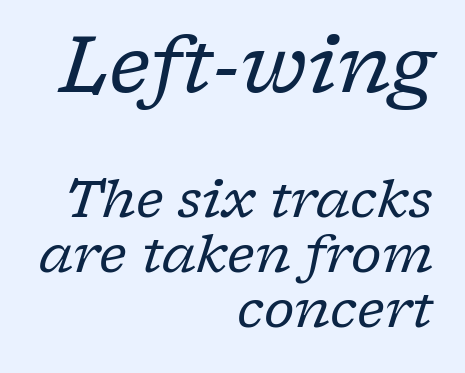
Words appear dense and cohesive because spacing is normal. Here the designer chose a conventional face with non-uniform glyph widths. Italic? Definitely — the glyphs are oblique. The text block is weighted toward the right margin, trailing off unevenly leftward.
